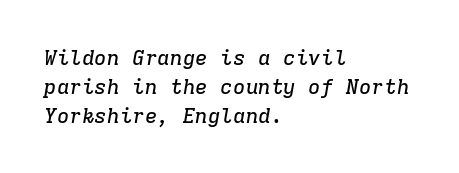
{"italic": "yes", "lean": "right", "slant_degrees": 9, "underline": "no", "align": "left", "line_spacing": "normal", "line_spacing_ratio": 1.37, "letter_spacing": "normal", "letter_spacing_em": 0.0, "glyph_px": 21}
